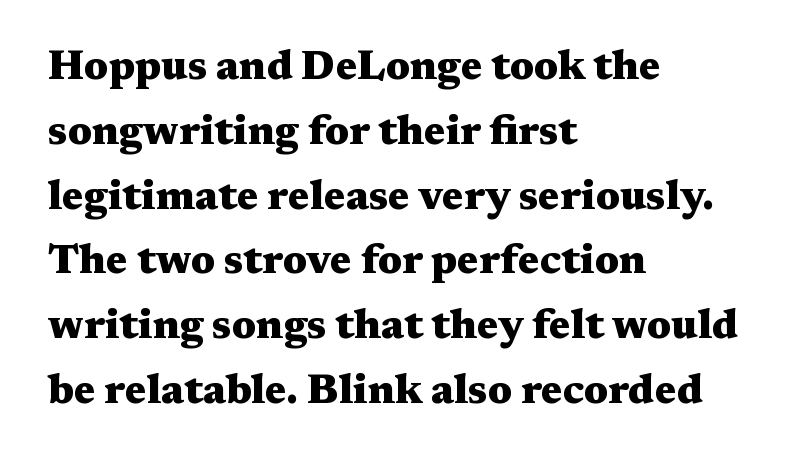
A typesetter would call this proportional, since set widths differ per character. The glyphs have the mass of a bold cut. Small tapered or slab feet sit at the stroke ends, so this counts as serif. Every stem runs plumb, perpendicular to the baseline. Each row of text sits above clean, open space. Letter spacing: default.
